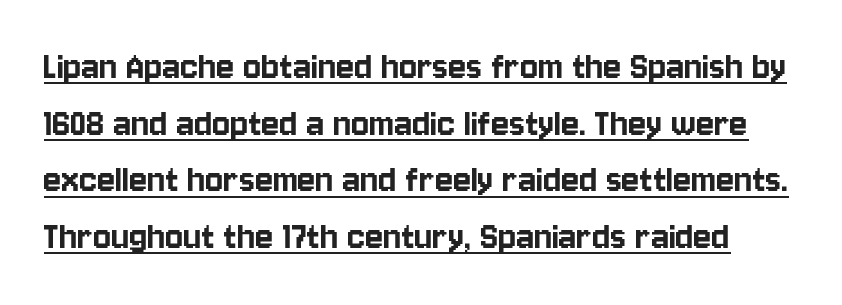
Q: Is the text italic (slanted)? A: No, it is upright.
Q: Is the typeface a serif or a sans-serif typeface? A: Sans-serif.
Q: Is the text underlined? A: Yes.
Q: Is the spacing between letters normal or unusually wide? A: Normal.
Q: Is the spacing between lines tight, normal or loose? A: Normal.
Q: Width (condensed, normal, or wide)? A: Condensed.
Q: Stroke contrast? A: Low.
Q: x-height? A: Large.
Q: Monospaced? A: No.
